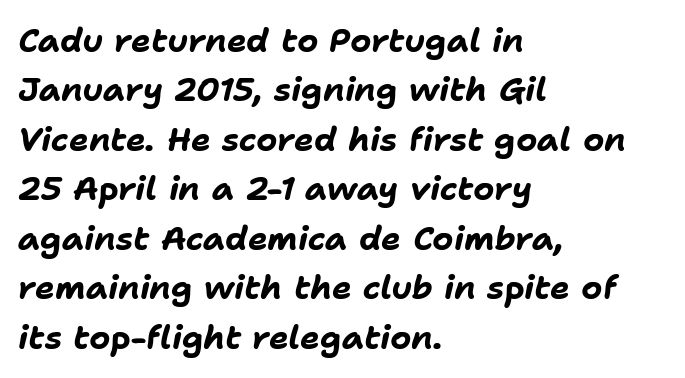
These lines were composed using italics. Spacing verdict: proportional, widths tailored to each character. Compared with an ordinary text face, these strokes are far heavier — a full bold. You could call the tracking neutral — neither tight nor loose. Type without underlining. In terms of leading, this rendering sits right in the middle.
